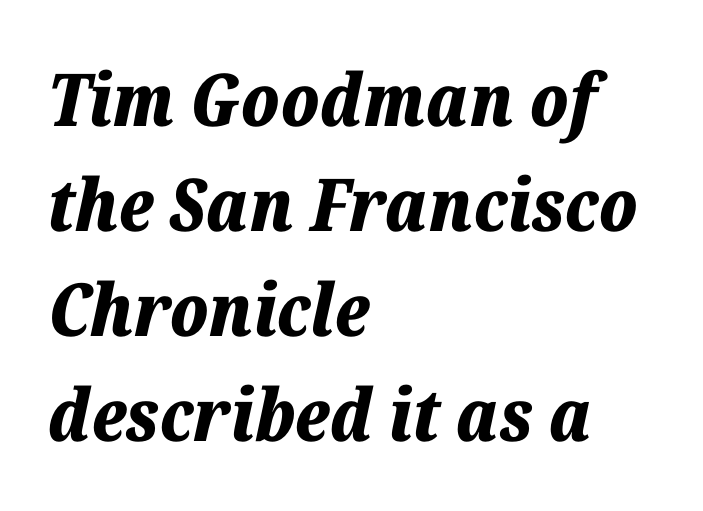
The image shows 73 px bold type, italic (leaning right); set left-aligned, normal line spacing (1.44x), normal letter spacing, not underlined; low stroke contrast and a medium x-height.
